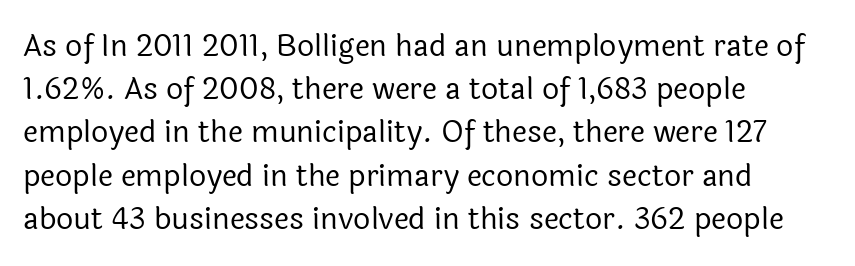
The ragged edge is on the right, which tells us the setting is flush left. Stroke terminals: plain, sans-serif. The strokes are not fattened; the text isn't bold. The horizontal fit of the characters is conventional and even.
